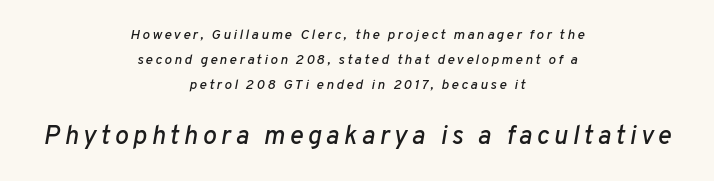
This sample is center-justified, so both line endings float freely. Type size steps up from the first block to the second. Lines of text with bare space underneath. The typography opts for an oblique posture over an upright one.
